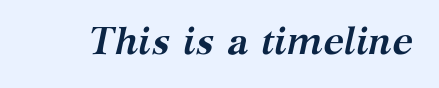
The passage shown is emphatically bold. Caption: standard tracking, unaltered. Yep, those are serifs on the letters. Decoration check: the copy has no underline. The rendering uses natural spacing where letterforms have individual widths.
